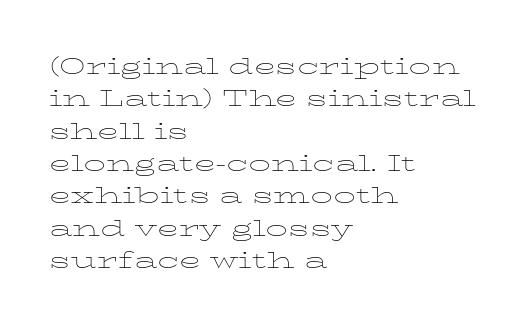
{"italic": "no", "bold": "no", "underline": "no", "align": "left", "line_spacing": "normal", "line_spacing_ratio": 1.47, "letter_spacing": "normal", "letter_spacing_em": 0.0, "glyph_px": 22}
